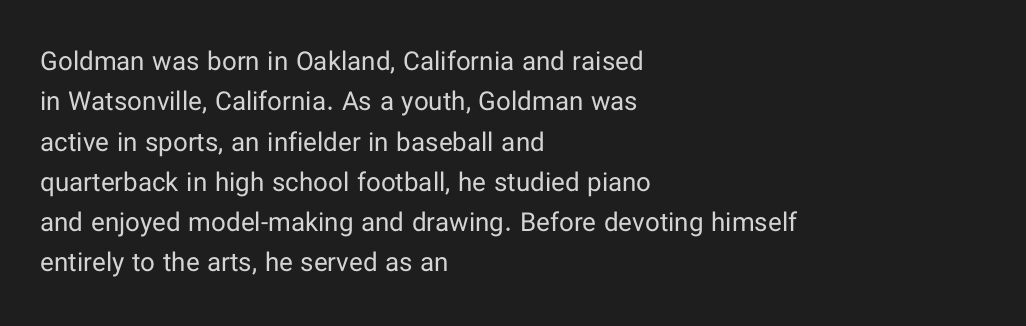
Check the space under the baseline: it is left empty. The type sits square on the baseline with zero lean. Line spacing here is normal. Casual observation: everything's shoved over to the left. Honestly, the letter spacing is just normal — you wouldn't notice it.
